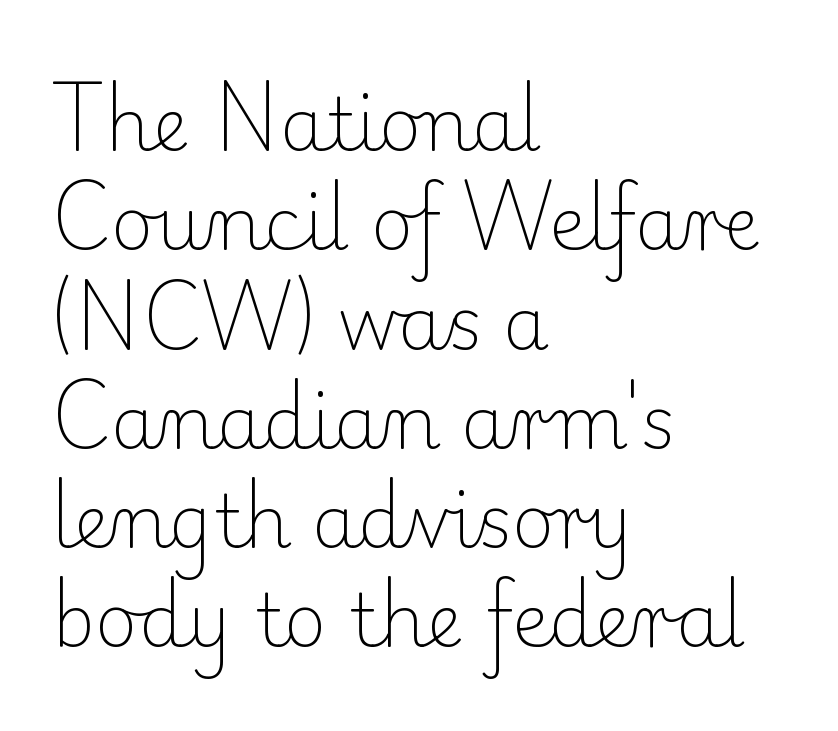
Q: Is the text bold? A: No.
Q: Is the text italic (slanted)? A: No, it is upright.
Q: Is the typeface a serif or a sans-serif typeface? A: Serif.
Q: Is the text underlined? A: No.
Q: How is the paragraph aligned? A: Left-aligned.
Q: Is the spacing between letters normal or unusually wide? A: Normal.
Q: Is the spacing between lines tight, normal or loose? A: Normal.
Q: Width (condensed, normal, or wide)? A: Normal.
Q: Stroke contrast? A: Low.
Q: x-height? A: Small.
Q: Monospaced? A: No.
